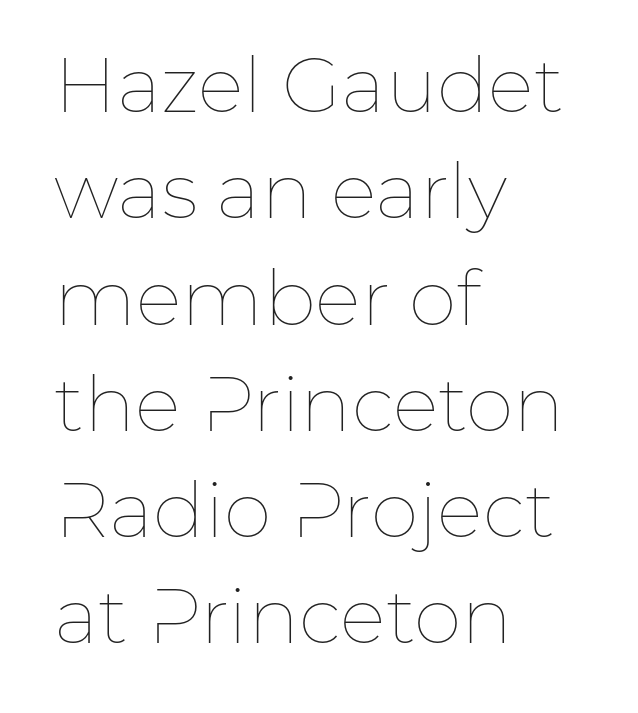
The image shows 77 px thin type, upright; set left-aligned, normal line spacing (1.38x), normal letter spacing, not underlined; low stroke contrast and a medium x-height.
